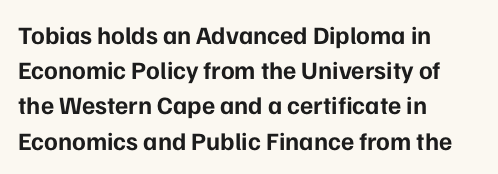
{"italic": "no", "bold": "yes", "underline": "no", "align": "left", "line_spacing": "normal", "line_spacing_ratio": 1.41, "letter_spacing": "normal", "letter_spacing_em": 0.0, "glyph_px": 25}
